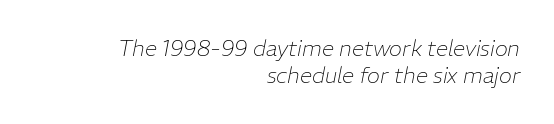
{"italic": "yes", "lean": "right", "slant_degrees": 11, "bold": "no", "underline": "no", "align": "right", "line_spacing": "normal", "line_spacing_ratio": 1.25, "letter_spacing": "normal", "letter_spacing_em": 0.0, "glyph_px": 22}
